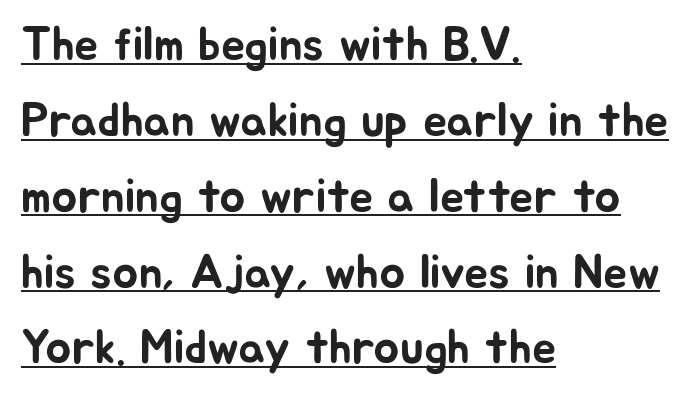
Every word sits above its own underline. What stands out about the letter spacing? Nothing — it is the standard amount. The lettering stays uniformly vertical, giving the passage a roman look. Where is the straight margin? On the left.
